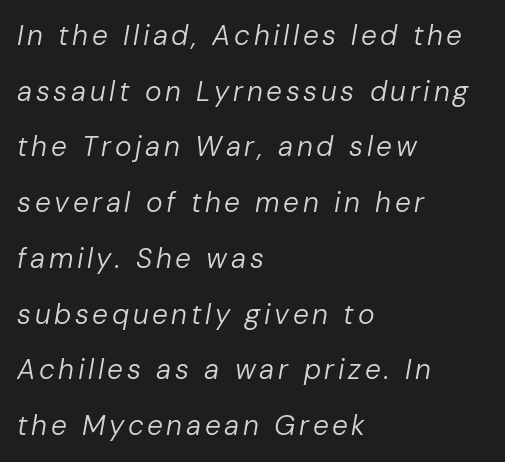
The image shows 28 px regular-weight type, italic (leaning right); set left-aligned, loose line spacing (1.99x), not underlined; low stroke contrast and a medium x-height.
